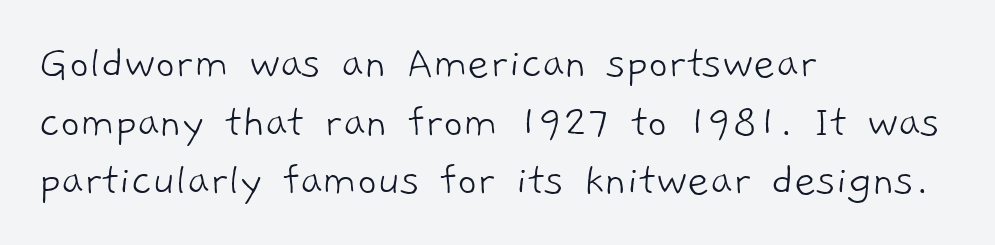
Q: Is the text bold? A: No.
Q: Is the typeface a serif or a sans-serif typeface? A: Sans-serif.
Q: Is the text underlined? A: No.
Q: How is the paragraph aligned? A: Left-aligned.
Q: Is the spacing between letters normal or unusually wide? A: Normal.
Q: Width (condensed, normal, or wide)? A: Normal.
Q: Stroke contrast? A: Low.
Q: x-height? A: Medium.
Q: Monospaced? A: No.
